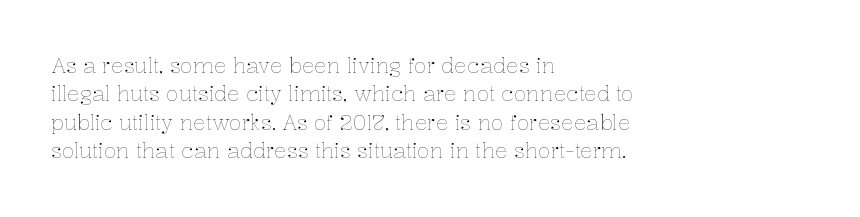
{"italic": "no", "bold": "no", "underline": "no", "align": "left", "line_spacing": "normal", "line_spacing_ratio": 1.35, "letter_spacing": "normal", "letter_spacing_em": 0.0, "glyph_px": 21}
